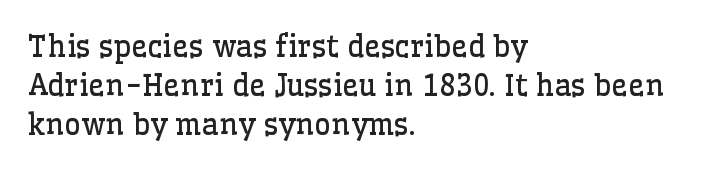
The image shows 29 px regular-weight serif type, upright; set left-aligned, normal line spacing (1.35x), normal letter spacing, not underlined; low stroke contrast and a medium x-height.
